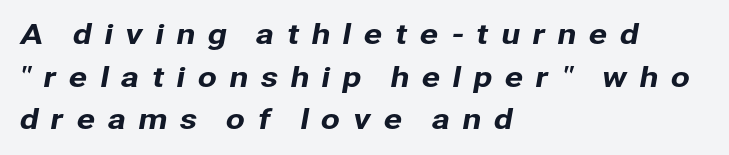
Q: Is the typeface a serif or a sans-serif typeface? A: Sans-serif.
Q: Is the text underlined? A: No.
Q: How is the paragraph aligned? A: Left-aligned.
Q: Is the spacing between letters normal or unusually wide? A: Unusually wide.
Q: Is the spacing between lines tight, normal or loose? A: Normal.
Q: Width (condensed, normal, or wide)? A: Normal.
Q: Stroke contrast? A: Low.
Q: x-height? A: Medium.
Q: Monospaced? A: No.
